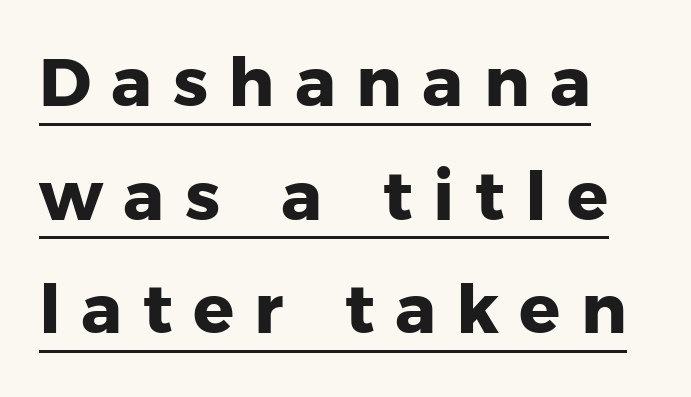
Rendered with straight, roman letterforms. Short note: letters widely spaced. Each glyph is drawn with heavy, bold strokes. The designer went with a sans here, leaving each stem footless. Looks like someone drew a line under every word here. Horizontally, the lines are justified to the leading edge only.
